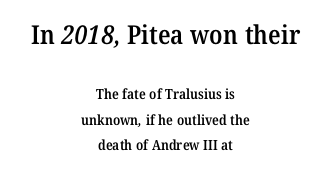
The image shows 26 px text type; set centered, line spacing 1.82x, normal letter spacing, not underlined; the first (top) block is 1.86x larger.
